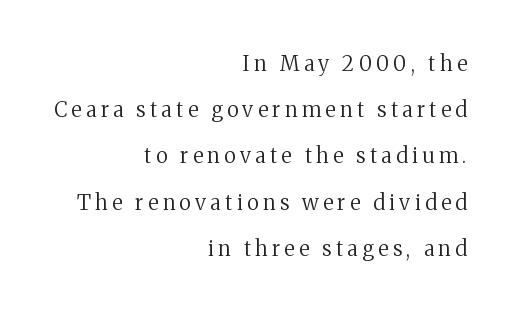
Students, observe: this is what heavily led, spacious text looks like. A bare baseline throughout the passage. Style check: upright. These lines have a slow, spaced-out rhythm from letter to letter. These glyphs show unthickened strokes, regular width or finer.
